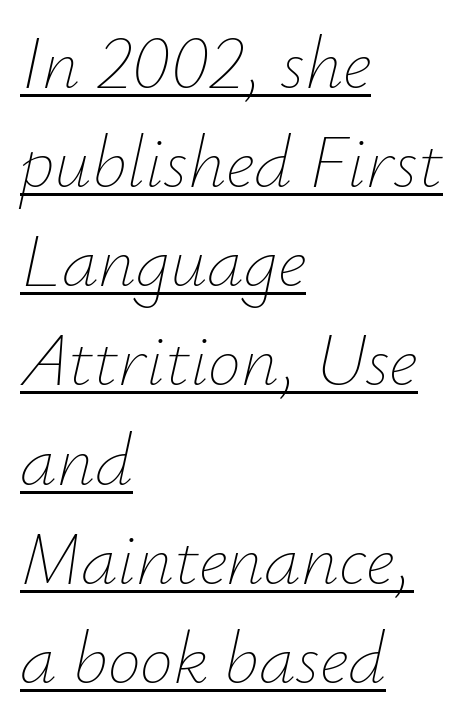
Honestly, the letter spacing is just normal — you wouldn't notice it. Bold? No — there's no thickening of the strokes. Horizontal bands of white between lines are of average thickness. These lines stack with their left ends in a neat column. You could not count columns in this text — the font is proportionally spaced. The letters are slanted; this is an italic face.
